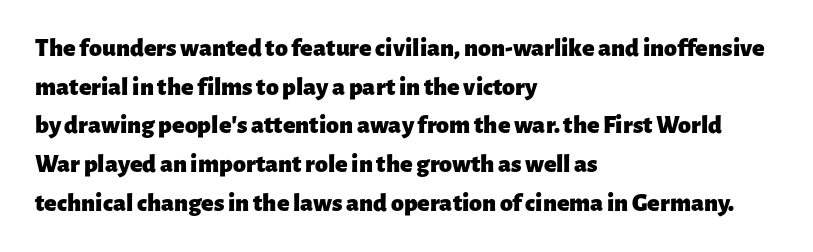
Q: Is the text bold? A: Yes.
Q: Is the text italic (slanted)? A: No, it is upright.
Q: Is the text underlined? A: No.
Q: How is the paragraph aligned? A: Left-aligned.
Q: Is the spacing between letters normal or unusually wide? A: Normal.
Q: Is the spacing between lines tight, normal or loose? A: Normal.
